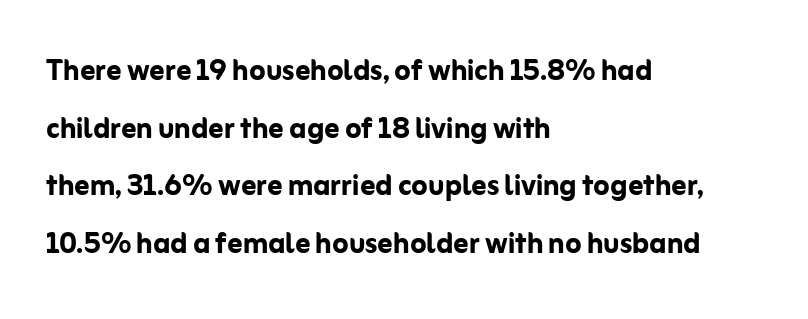
{"serif": "no", "italic": "no", "bold": "yes", "weight": "semibold", "width": "normal", "stroke_contrast": "low", "x_height": "medium", "monospaced": "no", "underline": "no", "align": "left", "line_spacing": "normal", "line_spacing_ratio": 1.56, "letter_spacing": "normal", "letter_spacing_em": 0.0, "glyph_px": 37}
